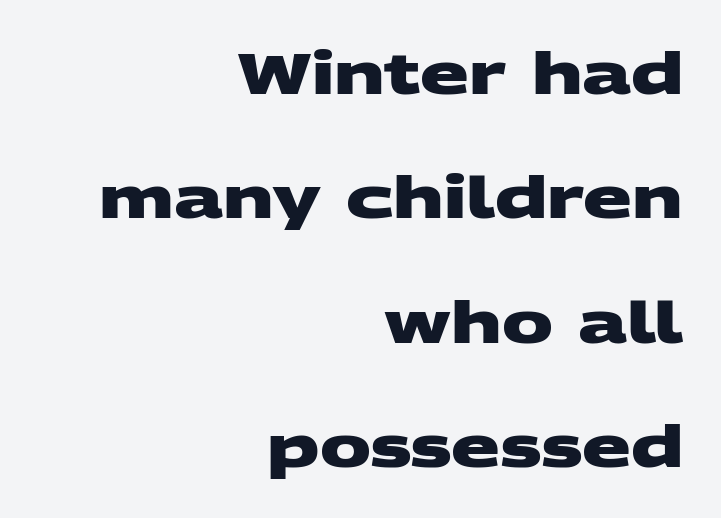
The image shows 57 px heavy, wide sans-serif type; set right-aligned, loose line spacing (2.18x), normal letter spacing, not underlined; medium stroke contrast and a large x-height.
